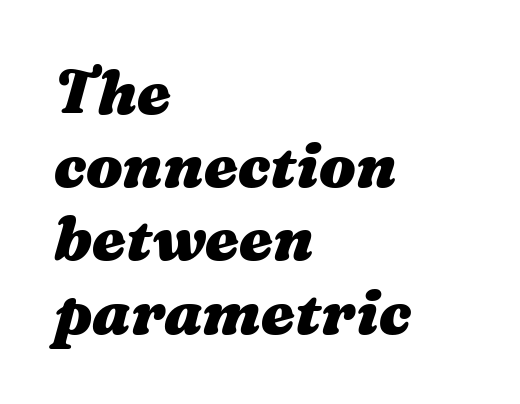
{"italic": "yes", "lean": "right", "slant_degrees": 16, "bold": "yes", "weight": "heavy", "width": "wide", "stroke_contrast": "medium", "x_height": "medium", "monospaced": "no", "underline": "no", "align": "left", "line_spacing_ratio": 1.2, "letter_spacing": "normal", "letter_spacing_em": 0.0, "glyph_px": 61}
